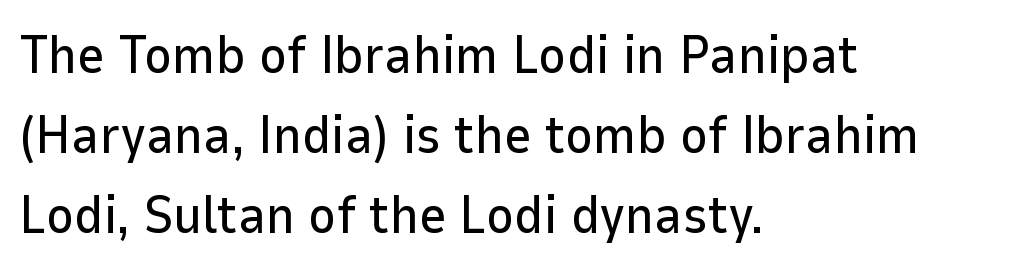
Q: Is the text italic (slanted)? A: No, it is upright.
Q: Is the typeface a serif or a sans-serif typeface? A: Sans-serif.
Q: Is the text underlined? A: No.
Q: How is the paragraph aligned? A: Left-aligned.
Q: Is the spacing between letters normal or unusually wide? A: Normal.
Q: Is the spacing between lines tight, normal or loose? A: Normal.
Q: Width (condensed, normal, or wide)? A: Normal.
Q: Stroke contrast? A: Low.
Q: x-height? A: Medium.
Q: Monospaced? A: No.
